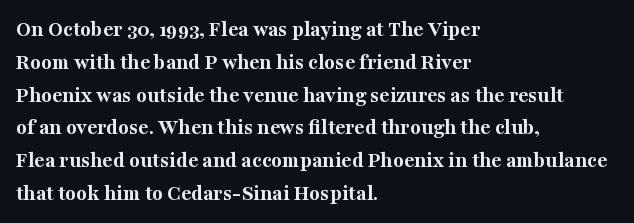
Q: Is the text bold? A: Yes.
Q: Is the text italic (slanted)? A: No, it is upright.
Q: Is the text underlined? A: No.
Q: How is the paragraph aligned? A: Left-aligned.
Q: Is the spacing between letters normal or unusually wide? A: Normal.
Q: Is the spacing between lines tight, normal or loose? A: Normal.
